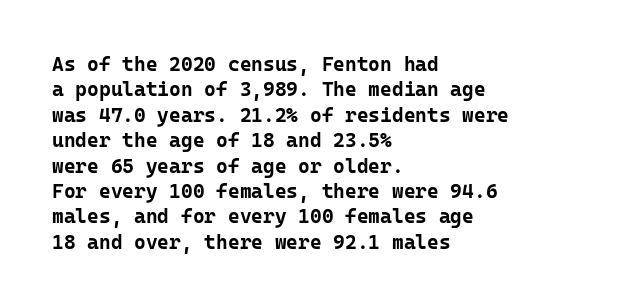
Characters follow at the spacing the type designer built in. What's the leading like? Ordinary, nothing unusual. Horizontal alignment here is leftward, the default for most running prose. The words here are not underlined. The typesetting leans heavy: a genuine bold.
